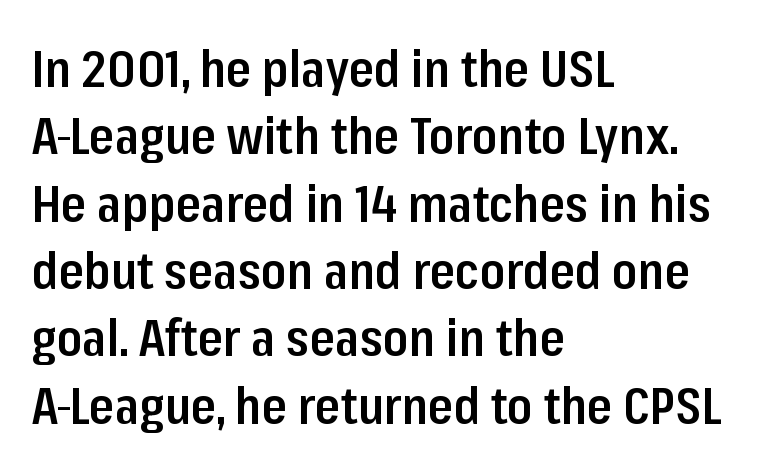
Q: Is the text bold? A: Semi-bold.
Q: Is the text italic (slanted)? A: No, it is upright.
Q: Is the typeface a serif or a sans-serif typeface? A: Sans-serif.
Q: Is the text underlined? A: No.
Q: How is the paragraph aligned? A: Left-aligned.
Q: Is the spacing between letters normal or unusually wide? A: Normal.
Q: Is the spacing between lines tight, normal or loose? A: Normal.
Q: Width (condensed, normal, or wide)? A: Condensed.
Q: Stroke contrast? A: Low.
Q: x-height? A: Medium.
Q: Monospaced? A: No.
